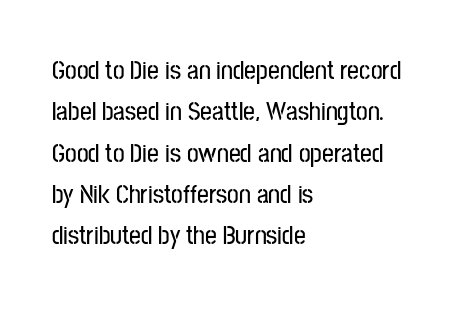
The image shows 26 px text type, upright; set left-aligned, normal line spacing (1.59x), normal letter spacing, not underlined.
